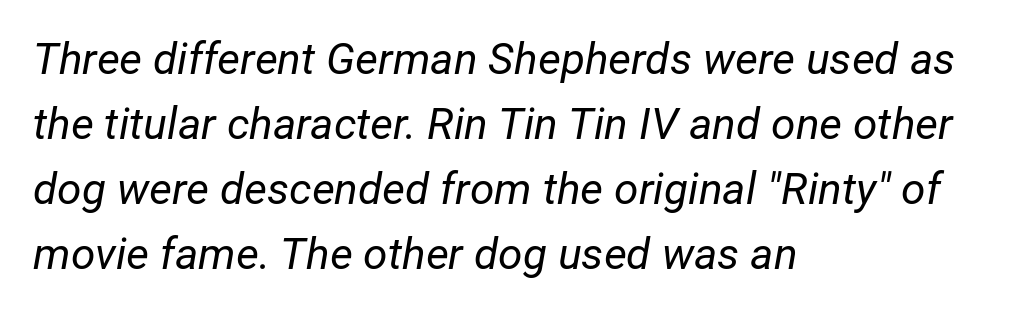
Characters follow at the spacing the type designer built in. The lettering tilts uniformly, giving the passage an italic look. Unbolded letterforms with no extra heft. Leftover space on each line is placed entirely after the last word. The leading is moderate, giving the passage an even texture. Looks like regular typesetting: each glyph gets only the width it needs.
